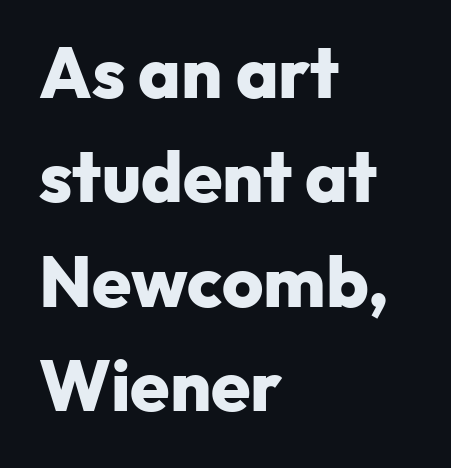
The image shows 71 px heavy sans-serif type, upright; set left-aligned, normal line spacing (1.47x), normal letter spacing, not underlined; low stroke contrast and a medium x-height.
